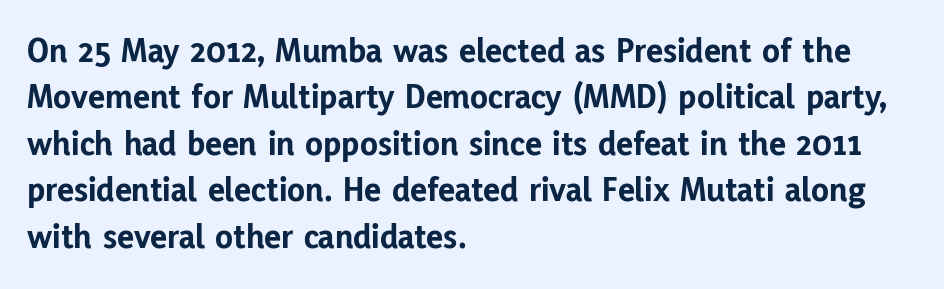
Q: Is the text bold? A: Yes.
Q: Is the text italic (slanted)? A: No, it is upright.
Q: Is the typeface a serif or a sans-serif typeface? A: Sans-serif.
Q: Is the text underlined? A: No.
Q: How is the paragraph aligned? A: Left-aligned.
Q: Is the spacing between letters normal or unusually wide? A: Normal.
Q: Is the spacing between lines tight, normal or loose? A: Normal.
Q: Width (condensed, normal, or wide)? A: Normal.
Q: Stroke contrast? A: Low.
Q: x-height? A: Medium.
Q: Monospaced? A: No.
